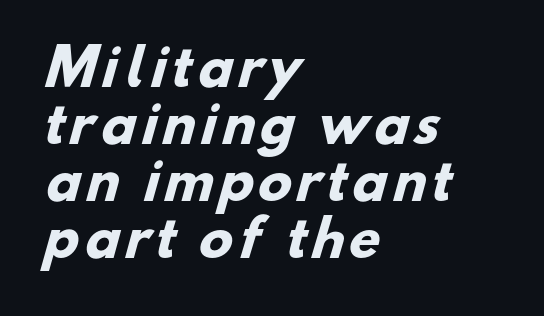
Q: Is the text bold? A: Yes.
Q: Is the typeface a serif or a sans-serif typeface? A: Sans-serif.
Q: Is the text underlined? A: No.
Q: How is the paragraph aligned? A: Left-aligned.
Q: Is the spacing between lines tight, normal or loose? A: Tight.
Q: Width (condensed, normal, or wide)? A: Normal.
Q: Stroke contrast? A: Low.
Q: x-height? A: Small.
Q: Monospaced? A: No.
